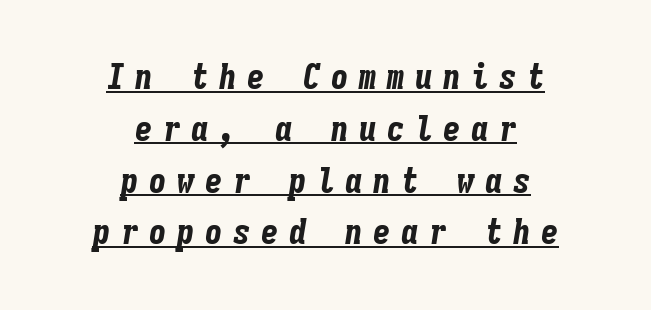
The image shows 35 px bold, condensed type, italic (leaning right), monospaced; set centered, normal line spacing (1.48x), unusually wide letter spacing (+0.3 em), underlined; low stroke contrast and a medium x-height.
